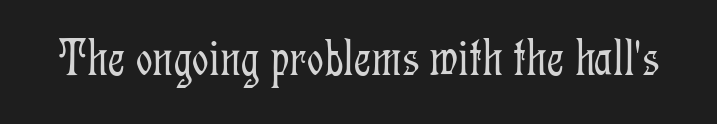
{"serif": "yes", "italic": "no", "bold": "no", "weight": "light", "width": "condensed", "stroke_contrast": "low", "x_height": "medium", "monospaced": "no", "underline": "no", "letter_spacing": "normal", "letter_spacing_em": 0.0, "glyph_px": 52}
